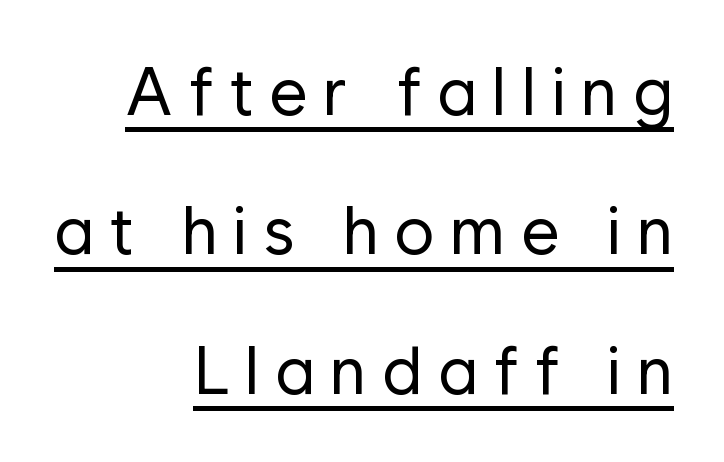
Proportional: the letters do not fall into vertical columns. Leading: increased. Tracking value appears strongly positive — letters spread wide. This sample uses an upright cut, with every glyph sitting square on the baseline.
